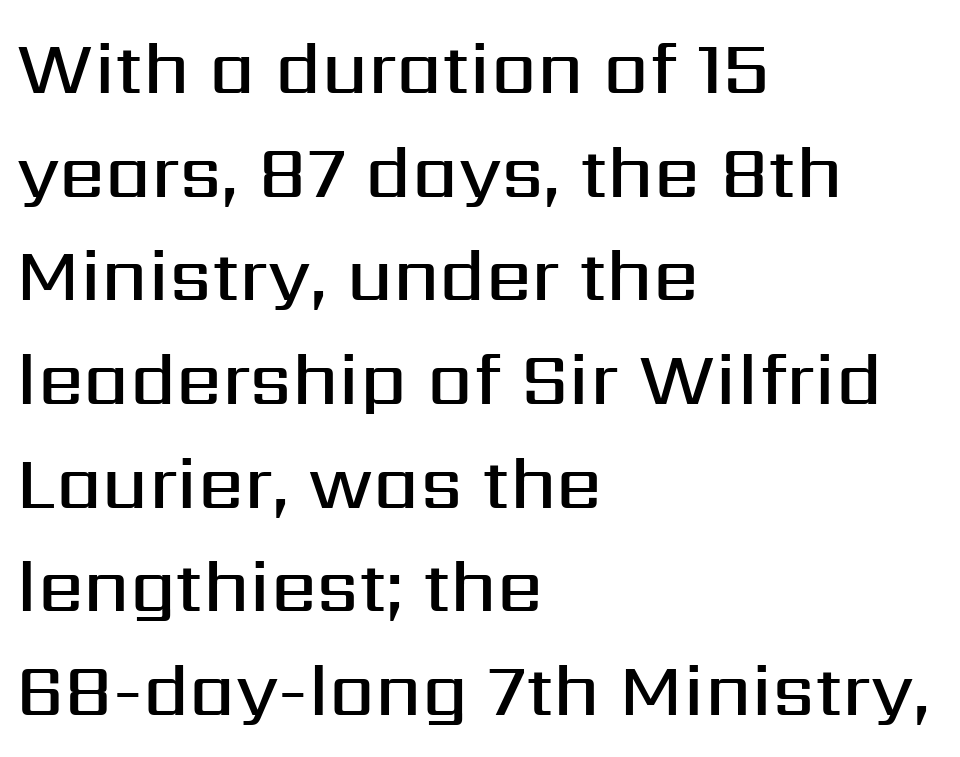
{"serif": "no", "italic": "no", "bold": "semi", "weight": "semibold", "width": "normal", "stroke_contrast": "medium", "x_height": "medium", "monospaced": "no", "underline": "no", "align": "left", "line_spacing": "normal", "line_spacing_ratio": 1.42, "letter_spacing": "normal", "letter_spacing_em": 0.0, "glyph_px": 73}
